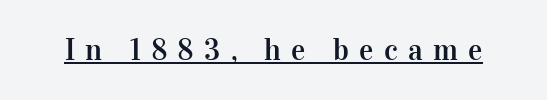
The image shows 30 px serif type, upright; set unusually wide letter spacing (+0.34 em), underlined; high stroke contrast and a medium x-height.
